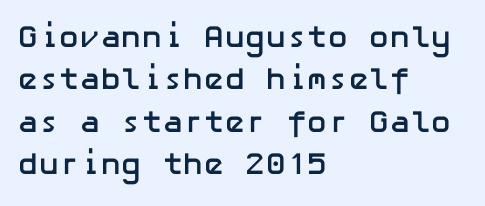
The image shows 31 px semibold sans-serif type, upright; set left-aligned, normal line spacing (1.37x), normal letter spacing, not underlined; low stroke contrast and a medium x-height.
